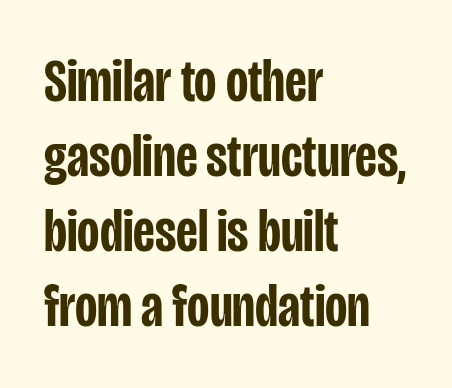
The tracking reads as untouched default to a designer's eye. Descenders are the only things crossing below the line. Stroke terminals: plain, sans-serif. Posture: straight, roman, zero tilt. Spacing verdict: proportional, widths tailored to each character.
